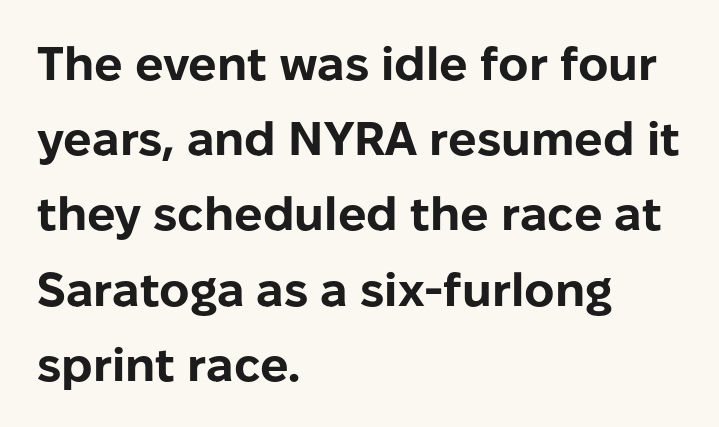
The image shows 47 px bold sans-serif type, upright; set left-aligned, normal line spacing (1.6x), normal letter spacing, not underlined; low stroke contrast and a medium x-height.
